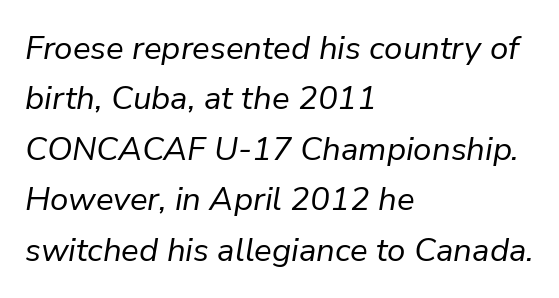
The image shows 33 px regular-weight type, italic (leaning right); set left-aligned, normal line spacing (1.53x), normal letter spacing, not underlined; low stroke contrast and a medium x-height.
